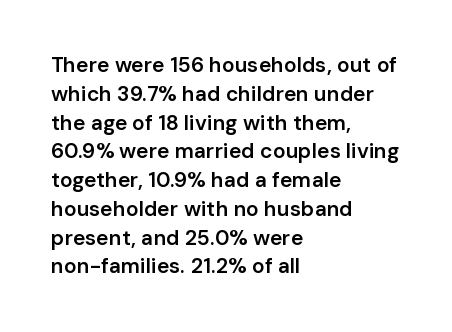
The image shows 21 px text type, upright; set left-aligned, normal line spacing (1.37x), normal letter spacing, not underlined.
